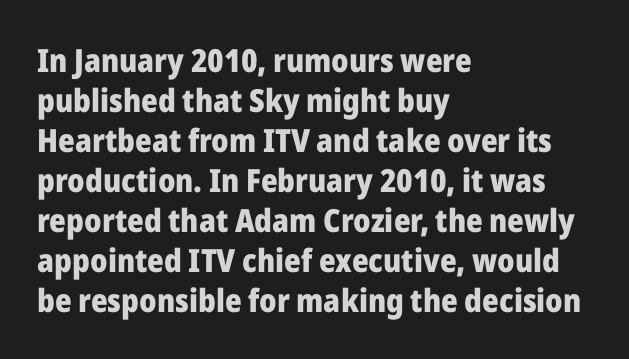
The image shows 32 px heavy sans-serif type, upright; set left-aligned, normal line spacing (1.25x), normal letter spacing, not underlined; low stroke contrast and a medium x-height.
